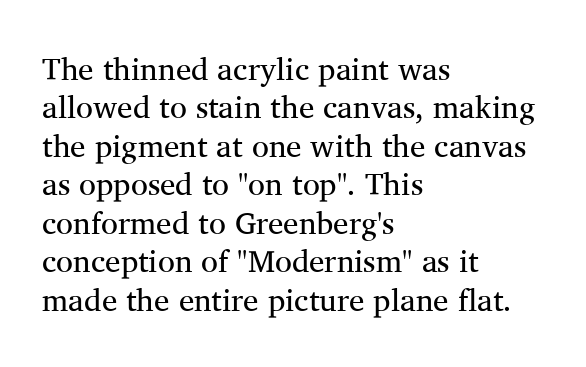
{"serif": "yes", "italic": "no", "bold": "no", "weight": "regular", "width": "normal", "stroke_contrast": "medium", "x_height": "medium", "monospaced": "no", "underline": "no", "align": "left", "line_spacing_ratio": 1.24, "letter_spacing": "normal", "letter_spacing_em": 0.0, "glyph_px": 31}
